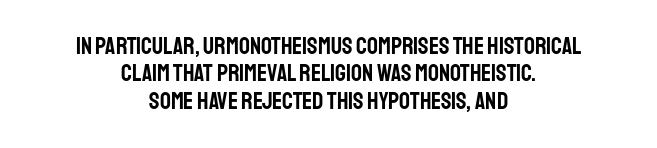
These lines were composed using upright roman letters. Compared with typical body copy, the letter spacing here is the same. Neither beginnings nor endings align; midpoints do. This rendering features lettering with no underline.
